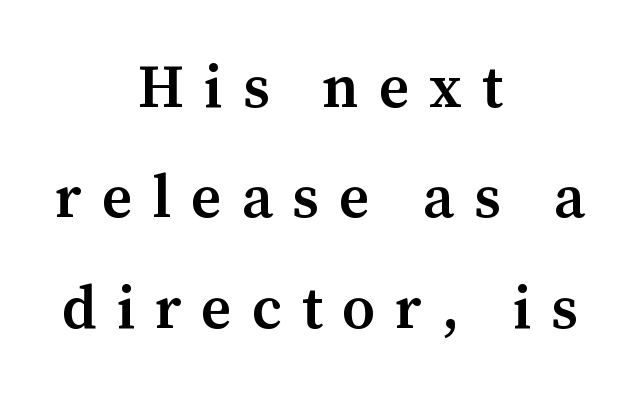
Typesetter's note: demi weight, one step under bold. The setting favours the middle, as headings and verse often do. Rule under the text: the space is simply empty. The letters carry serifs — small finishing strokes at the ends of their stems. Note the varied advance widths — an 'i' is clearly narrower than an 'm'.
